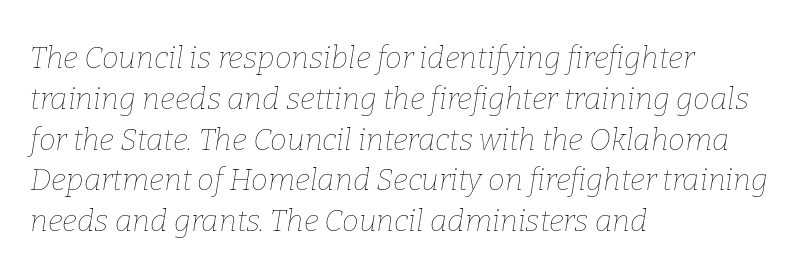
Letters rest on an invisible, unmarked baseline. A typesetter would call this zero additional tracking. No heavy texture on the line: the type isn't bold. The typography opts for an oblique posture over an upright one. Honestly, the row spacing looks completely unremarkable.
